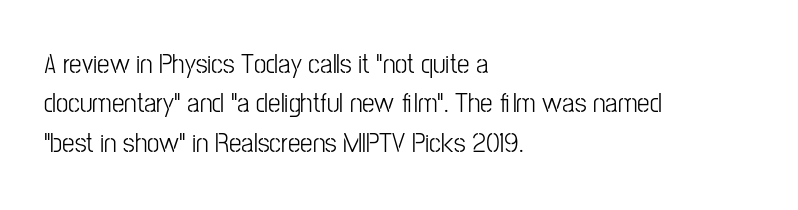
Line spacing here is normal. Every character sits straight up, as roman type does. The rendering shows plain stroke endings on the letterforms — a sans-serif design. The passage shown is not underscored anywhere. Compared with a centered layout, this one pins lines to the left instead. You could call the tracking neutral — neither tight nor loose.
